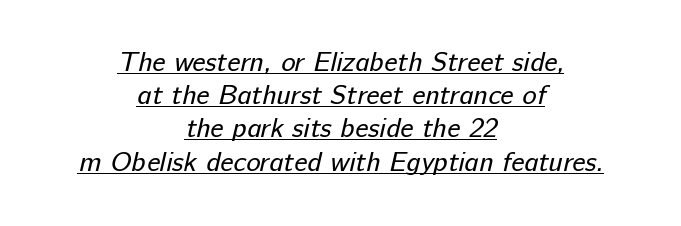
Q: Is the text bold? A: No.
Q: Is the text underlined? A: Yes.
Q: How is the paragraph aligned? A: Centered.
Q: Is the spacing between letters normal or unusually wide? A: Normal.
